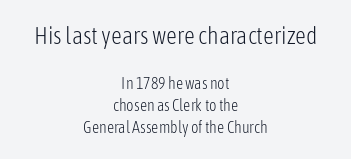
{"italic": "no", "bold": "no", "underline": "no", "align": "center", "line_spacing": "normal", "line_spacing_ratio": 1.39, "letter_spacing": "normal", "letter_spacing_em": 0.0, "larger_block": "first", "size_ratio": 1.5, "glyph_px": 24}
